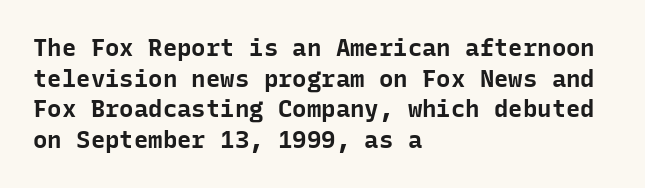
Summary of weight: heavy, a full bold. Tracking value appears to be zero — textbook default spacing. No italicization has been applied; the sample stays upright. The words here are not underlined. A normal amount of white space separates one row of letters from the next.
